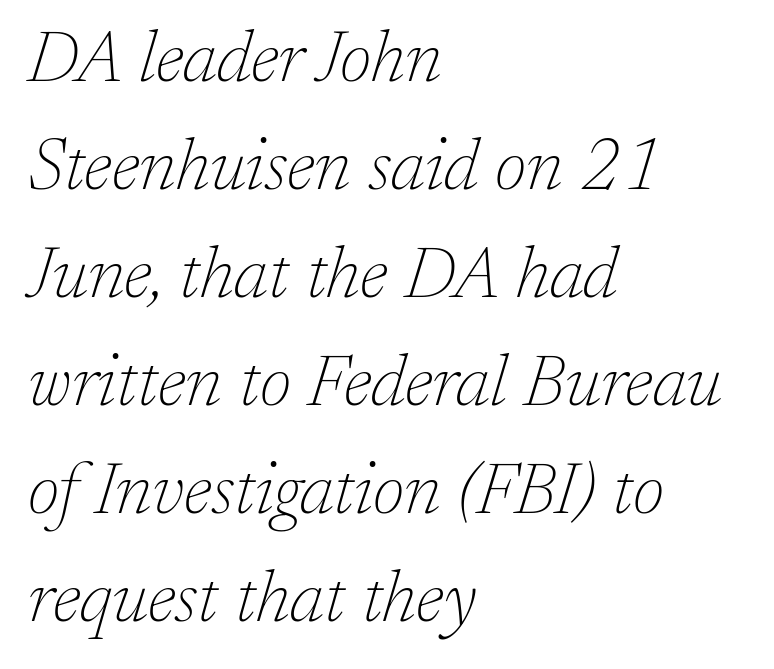
{"serif": "yes", "italic": "yes", "lean": "right", "slant_degrees": 17, "bold": "no", "weight": "thin", "width": "normal", "stroke_contrast": "low", "x_height": "medium", "monospaced": "no", "underline": "no", "align": "left", "line_spacing": "normal", "line_spacing_ratio": 1.5, "letter_spacing": "normal", "letter_spacing_em": 0.0, "glyph_px": 72}
